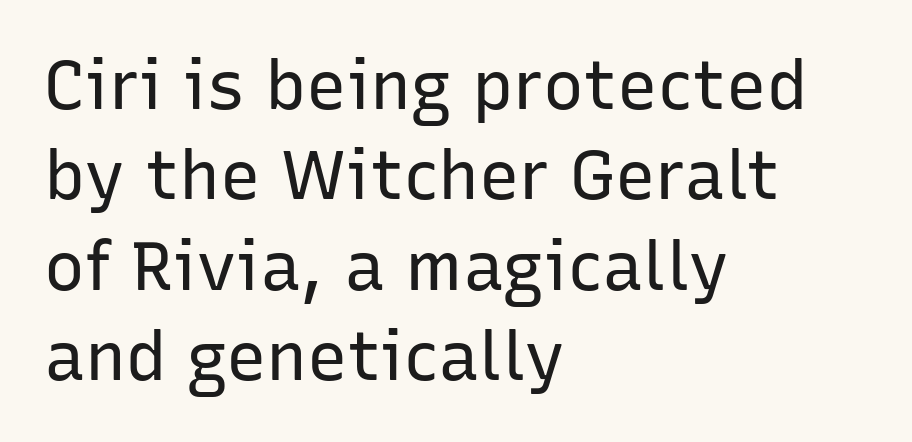
The face used here is proportionally spaced, like ordinary book or web type. Default kerning and tracking; the words read as compact shapes. Where is the straight margin? On the left. Notice how descenders clear the ascenders below comfortably — that's standard leading. The lettering holds an erect, upright posture throughout. Rule under the text: the space is simply empty.
